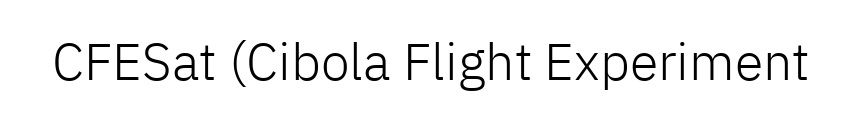
{"serif": "no", "italic": "no", "bold": "no", "weight": "light", "width": "normal", "stroke_contrast": "low", "x_height": "medium", "monospaced": "no", "underline": "no", "letter_spacing": "normal", "letter_spacing_em": 0.0, "glyph_px": 52}
